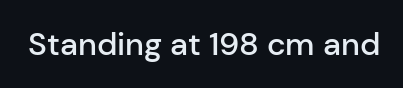
Q: Is the text bold? A: Semi-bold.
Q: Is the text italic (slanted)? A: No, it is upright.
Q: Is the typeface a serif or a sans-serif typeface? A: Sans-serif.
Q: Is the text underlined? A: No.
Q: Is the spacing between letters normal or unusually wide? A: Normal.
Q: Width (condensed, normal, or wide)? A: Normal.
Q: Stroke contrast? A: Low.
Q: x-height? A: Medium.
Q: Monospaced? A: No.
